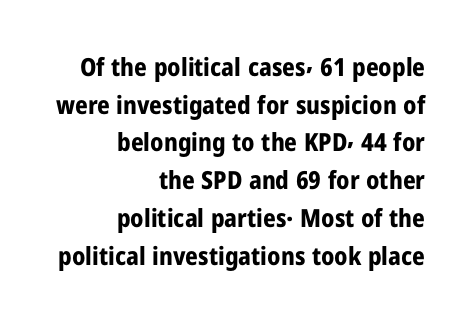
The image shows 25 px bold type, upright; set right-aligned, normal line spacing (1.51x), normal letter spacing, not underlined.
